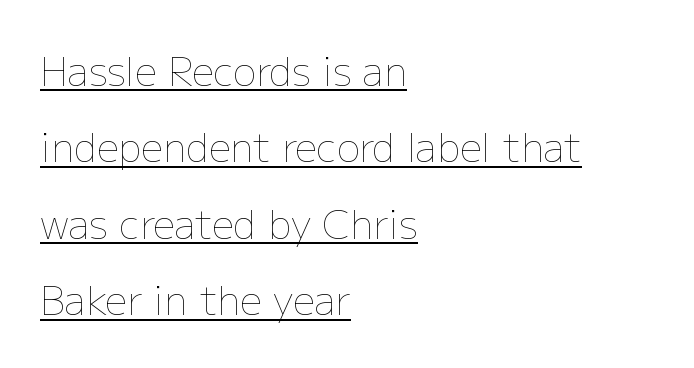
{"italic": "no", "bold": "no", "weight": "thin", "width": "normal", "stroke_contrast": "low", "x_height": "medium", "monospaced": "no", "underline": "yes", "align": "left", "line_spacing": "loose", "line_spacing_ratio": 1.96, "letter_spacing": "normal", "letter_spacing_em": 0.0, "glyph_px": 39}
